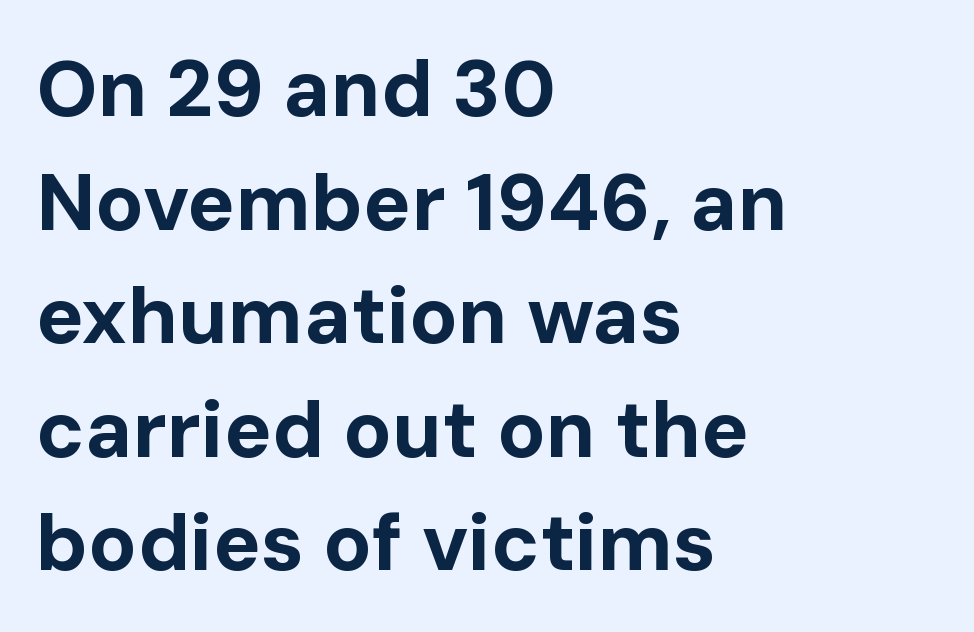
Spacing verdict: proportional, widths tailored to each character. Unmarked baselines from the first word to the last. Each glyph is drawn with heavy, bold strokes. The block of text has a typical density, with ordinary space between rows. No italicization has been applied; the sample stays upright.
